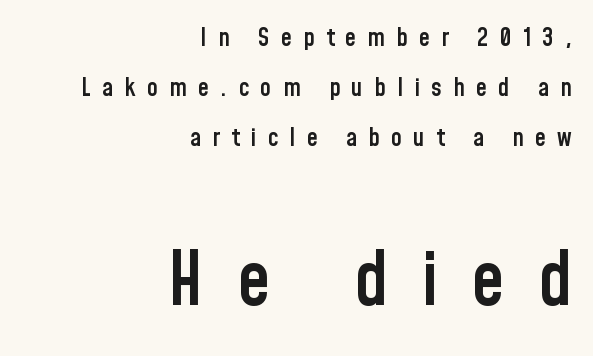
{"serif": "no", "italic": "no", "bold": "semi", "weight": "semibold", "width": "condensed", "stroke_contrast": "low", "x_height": "medium", "monospaced": "no", "underline": "no", "align": "right", "line_spacing": "loose", "line_spacing_ratio": 2.01, "letter_spacing": "wide", "letter_spacing_em": 0.45, "larger_block": "second", "size_ratio": 2.96, "glyph_px": 74}
